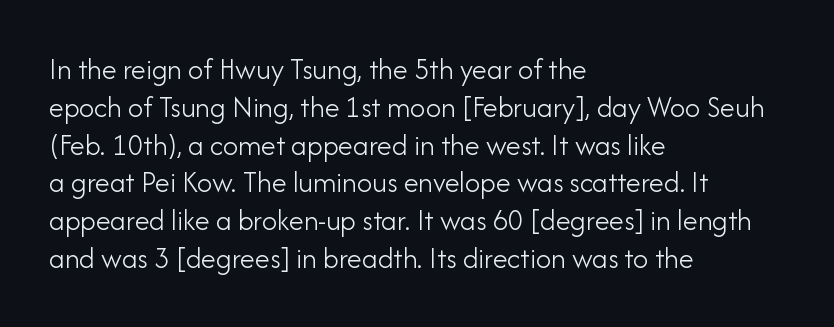
{"serif": "no", "italic": "no", "bold": "no", "weight": "light", "width": "normal", "stroke_contrast": "low", "x_height": "small", "monospaced": "no", "underline": "no", "align": "left", "line_spacing": "normal", "line_spacing_ratio": 1.26, "letter_spacing": "normal", "letter_spacing_em": 0.0, "glyph_px": 30}
